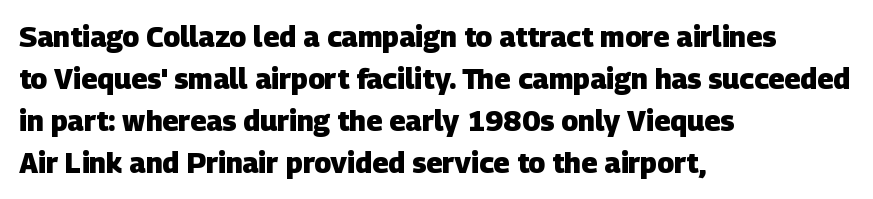
Q: Is the text bold? A: Yes.
Q: Is the typeface a serif or a sans-serif typeface? A: Sans-serif.
Q: Is the text underlined? A: No.
Q: How is the paragraph aligned? A: Left-aligned.
Q: Is the spacing between letters normal or unusually wide? A: Normal.
Q: Is the spacing between lines tight, normal or loose? A: Normal.
Q: Width (condensed, normal, or wide)? A: Normal.
Q: Stroke contrast? A: Low.
Q: x-height? A: Large.
Q: Monospaced? A: No.
